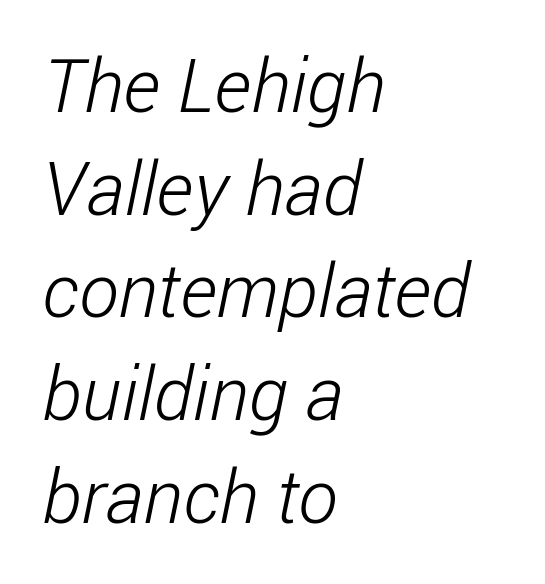
Q: Is the text bold? A: No.
Q: Is the typeface a serif or a sans-serif typeface? A: Sans-serif.
Q: Is the text underlined? A: No.
Q: How is the paragraph aligned? A: Left-aligned.
Q: Is the spacing between letters normal or unusually wide? A: Normal.
Q: Is the spacing between lines tight, normal or loose? A: Normal.
Q: Width (condensed, normal, or wide)? A: Condensed.
Q: Stroke contrast? A: Low.
Q: x-height? A: Medium.
Q: Monospaced? A: No.
